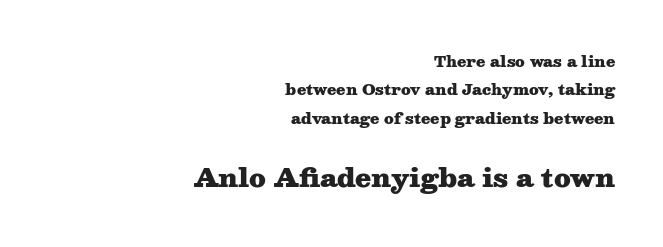
The image shows 26 px bold type, upright; set right-aligned, line spacing 1.89x, normal letter spacing, not underlined; the second (bottom) block is 1.73x larger.
